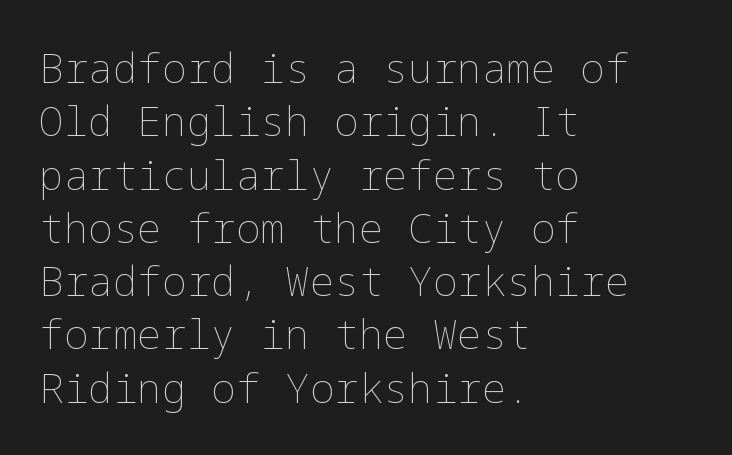
The image shows 41 px thin type, upright; set left-aligned, normal line spacing (1.3x), normal letter spacing, not underlined; low stroke contrast and a medium x-height.
